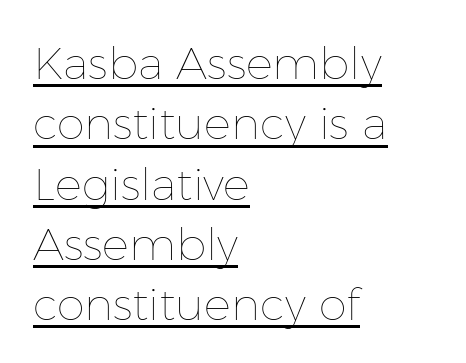
{"italic": "no", "bold": "no", "weight": "thin", "width": "normal", "stroke_contrast": "low", "x_height": "medium", "monospaced": "no", "underline": "yes", "align": "left", "line_spacing": "normal", "line_spacing_ratio": 1.34, "letter_spacing": "normal", "letter_spacing_em": 0.0, "glyph_px": 45}
